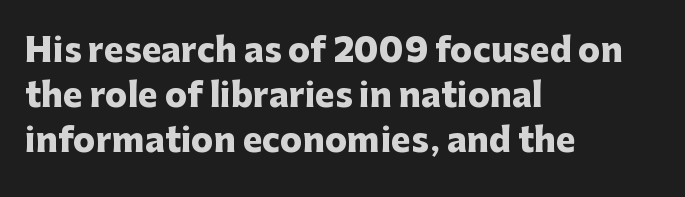
Q: Is the text bold? A: Yes.
Q: Is the text italic (slanted)? A: No, it is upright.
Q: Is the typeface a serif or a sans-serif typeface? A: Sans-serif.
Q: Is the text underlined? A: No.
Q: How is the paragraph aligned? A: Left-aligned.
Q: Is the spacing between letters normal or unusually wide? A: Normal.
Q: Is the spacing between lines tight, normal or loose? A: Normal.
Q: Width (condensed, normal, or wide)? A: Normal.
Q: Stroke contrast? A: Low.
Q: x-height? A: Medium.
Q: Monospaced? A: No.
